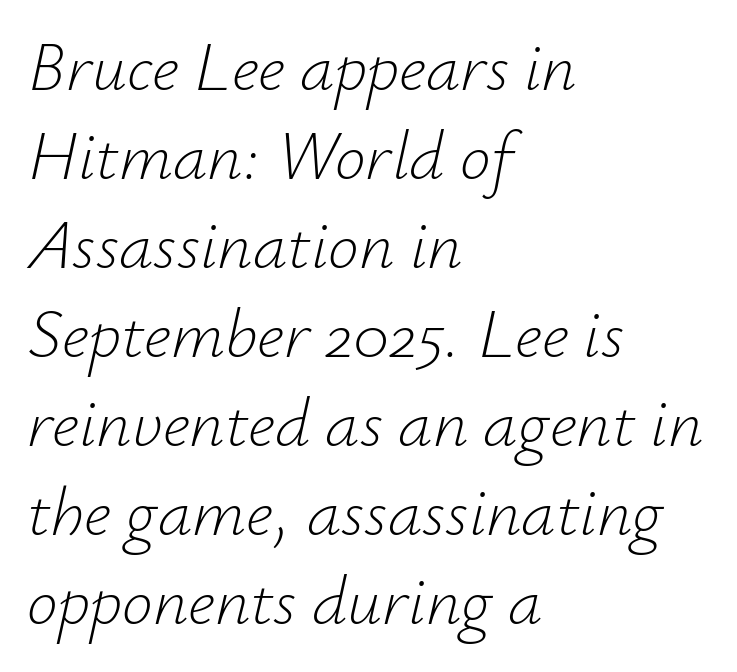
Q: Is the text bold? A: No.
Q: Is the text italic (slanted)? A: Yes, it leans right by about 12 degrees.
Q: Is the text underlined? A: No.
Q: How is the paragraph aligned? A: Left-aligned.
Q: Is the spacing between letters normal or unusually wide? A: Normal.
Q: Is the spacing between lines tight, normal or loose? A: Normal.
Q: Width (condensed, normal, or wide)? A: Normal.
Q: Stroke contrast? A: Low.
Q: x-height? A: Small.
Q: Monospaced? A: No.
